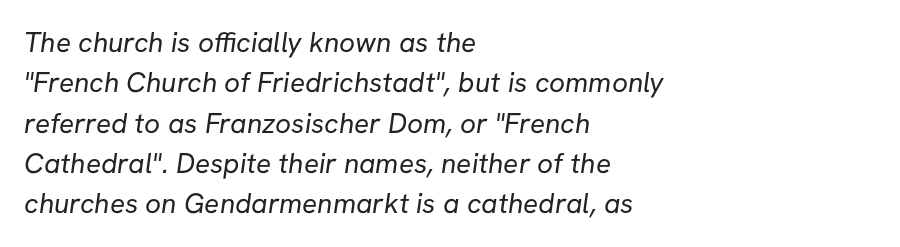
The image shows 28 px regular-weight sans-serif type; set left-aligned, normal line spacing (1.44x), normal letter spacing, not underlined; low stroke contrast and a medium x-height.
